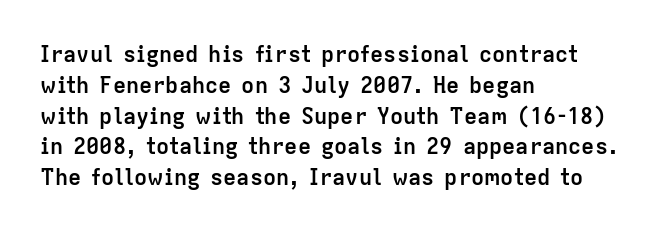
{"italic": "no", "bold": "yes", "underline": "no", "align": "left", "line_spacing": "normal", "line_spacing_ratio": 1.4, "letter_spacing": "normal", "letter_spacing_em": 0.0, "glyph_px": 22}
